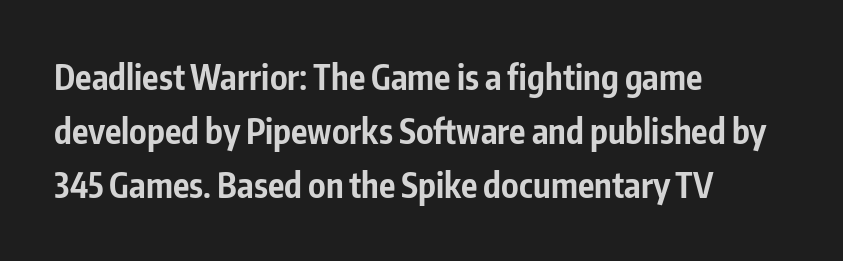
The image shows 34 px bold, condensed sans-serif type, upright; set left-aligned, normal line spacing (1.59x), normal letter spacing, not underlined; low stroke contrast and a medium x-height.
